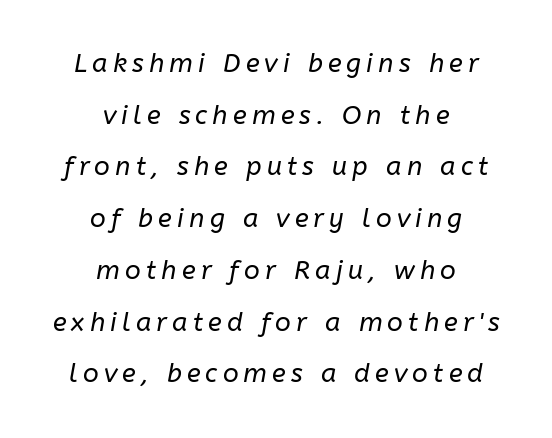
{"italic": "yes", "lean": "right", "slant_degrees": 10, "bold": "no", "underline": "no", "align": "center", "line_spacing": "loose", "line_spacing_ratio": 1.99, "letter_spacing": "wide", "letter_spacing_em": 0.2, "glyph_px": 26}
